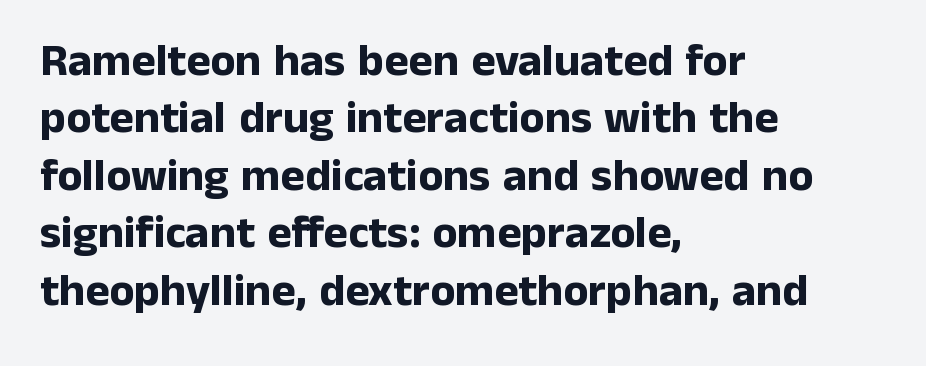
{"serif": "no", "italic": "no", "bold": "yes", "weight": "bold", "width": "normal", "stroke_contrast": "low", "x_height": "medium", "monospaced": "no", "underline": "no", "align": "left", "line_spacing": "normal", "line_spacing_ratio": 1.25, "letter_spacing": "normal", "letter_spacing_em": 0.0, "glyph_px": 46}
